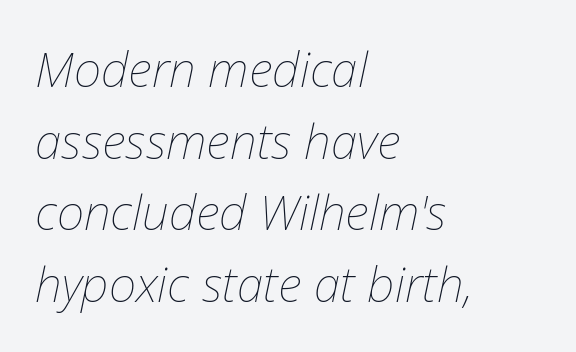
{"italic": "yes", "lean": "right", "slant_degrees": 12, "bold": "no", "weight": "thin", "width": "normal", "stroke_contrast": "low", "x_height": "medium", "monospaced": "no", "underline": "no", "align": "left", "line_spacing": "normal", "line_spacing_ratio": 1.49, "letter_spacing": "normal", "letter_spacing_em": 0.0, "glyph_px": 48}
